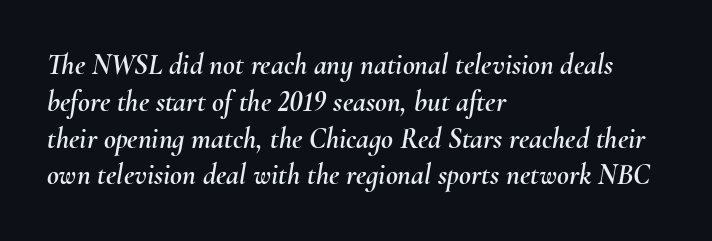
The lines sit at an ordinary, default distance from one another. Tall strokes in this sample are angled rather than plumb. Nothing unusual about the tracking: characters are spaced as the font intends. Short and long lines alike share a common starting point at left.
